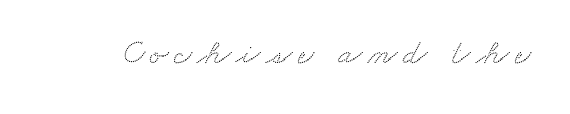
Q: Is the typeface a serif or a sans-serif typeface? A: Serif.
Q: Is the text underlined? A: No.
Q: Width (condensed, normal, or wide)? A: Wide.
Q: Stroke contrast? A: Medium.
Q: x-height? A: Small.
Q: Monospaced? A: No.
